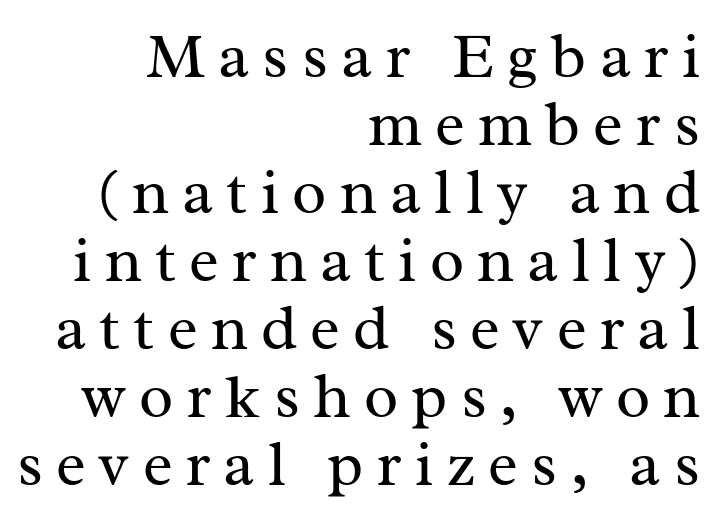
{"serif": "yes", "italic": "no", "bold": "no", "weight": "regular", "width": "normal", "stroke_contrast": "medium", "x_height": "medium", "monospaced": "no", "underline": "no", "align": "right", "line_spacing": "tight", "line_spacing_ratio": 1.08, "letter_spacing": "wide", "letter_spacing_em": 0.21, "glyph_px": 63}
